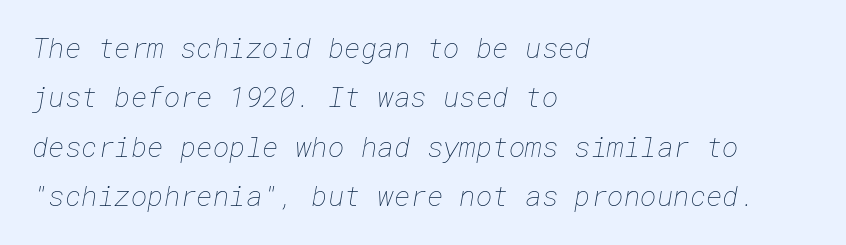
The image shows 28 px thin type; set left-aligned, line spacing 1.76x, normal letter spacing, not underlined; low stroke contrast and a medium x-height.
